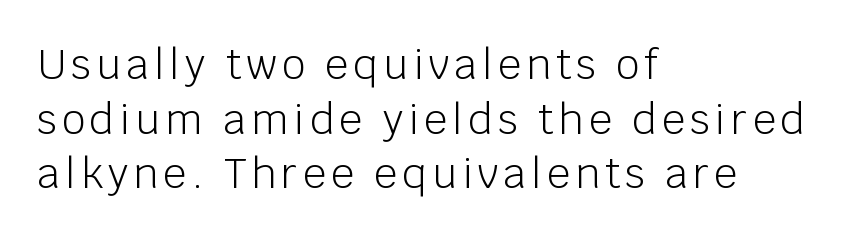
Q: Is the text bold? A: No.
Q: Is the text italic (slanted)? A: No, it is upright.
Q: Is the typeface a serif or a sans-serif typeface? A: Sans-serif.
Q: Is the text underlined? A: No.
Q: How is the paragraph aligned? A: Left-aligned.
Q: Is the spacing between lines tight, normal or loose? A: Normal.
Q: Width (condensed, normal, or wide)? A: Normal.
Q: Stroke contrast? A: Low.
Q: x-height? A: Large.
Q: Monospaced? A: No.
